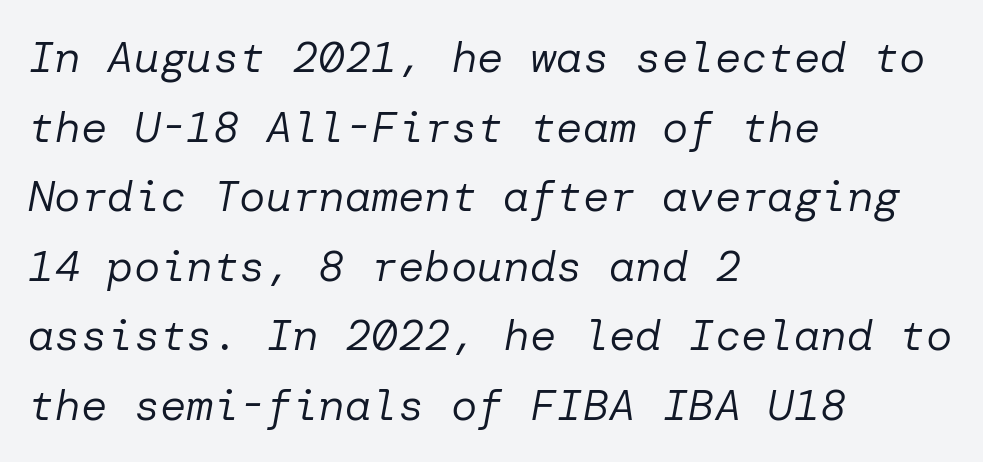
Q: Is the text bold? A: No.
Q: Is the text italic (slanted)? A: Yes, it leans right by about 10 degrees.
Q: Is the text underlined? A: No.
Q: How is the paragraph aligned? A: Left-aligned.
Q: Is the spacing between letters normal or unusually wide? A: Normal.
Q: Is the spacing between lines tight, normal or loose? A: Normal.
Q: Width (condensed, normal, or wide)? A: Normal.
Q: Stroke contrast? A: Low.
Q: x-height? A: Medium.
